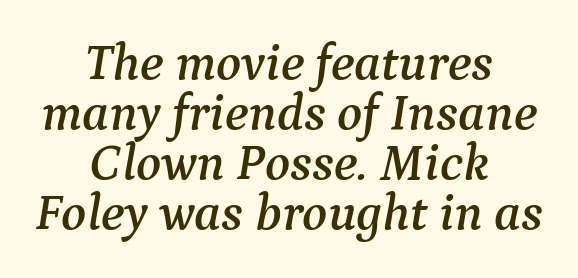
Q: Is the text italic (slanted)? A: Yes, it leans right by about 9 degrees.
Q: Is the typeface a serif or a sans-serif typeface? A: Serif.
Q: Is the text underlined? A: No.
Q: How is the paragraph aligned? A: Centered.
Q: Is the spacing between letters normal or unusually wide? A: Normal.
Q: Is the spacing between lines tight, normal or loose? A: Tight.
Q: Width (condensed, normal, or wide)? A: Normal.
Q: Stroke contrast? A: Medium.
Q: x-height? A: Medium.
Q: Monospaced? A: No.
